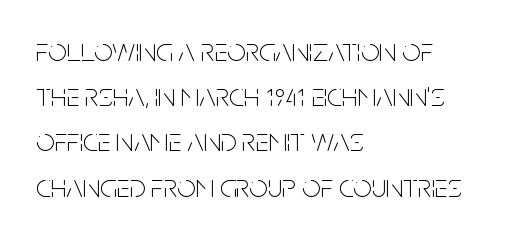
{"serif": "no", "italic": "no", "bold": "no", "weight": "thin", "width": "condensed", "stroke_contrast": "low", "x_height": "large", "monospaced": "no", "underline": "no", "align": "left", "line_spacing": "normal", "line_spacing_ratio": 1.37, "letter_spacing": "normal", "letter_spacing_em": 0.0, "glyph_px": 33}
